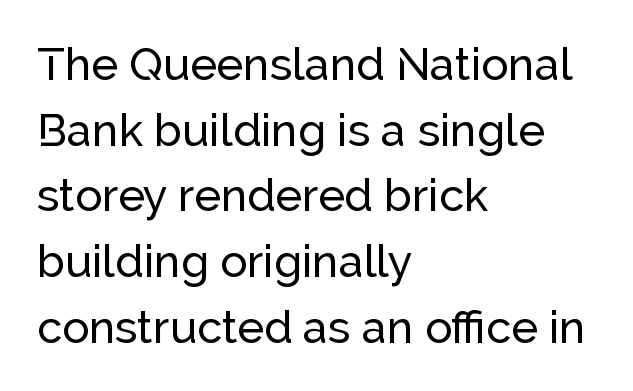
{"serif": "no", "italic": "no", "width": "normal", "stroke_contrast": "low", "x_height": "medium", "monospaced": "no", "underline": "no", "align": "left", "line_spacing": "normal", "line_spacing_ratio": 1.46, "letter_spacing": "normal", "letter_spacing_em": 0.0, "glyph_px": 45}
